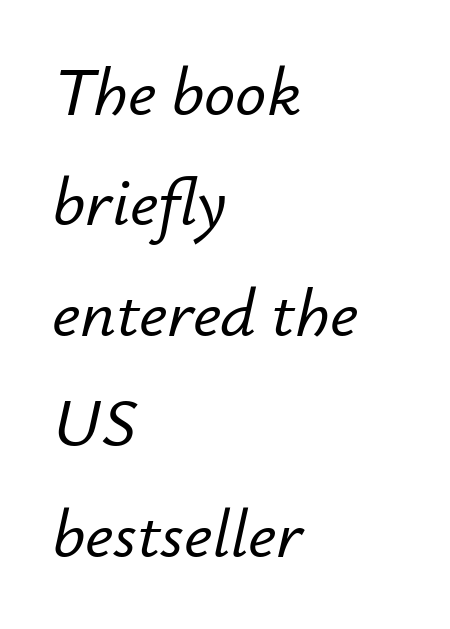
The image shows 69 px text type, italic (leaning right); set left-aligned, normal line spacing (1.6x), normal letter spacing, not underlined; low stroke contrast and a small x-height.
